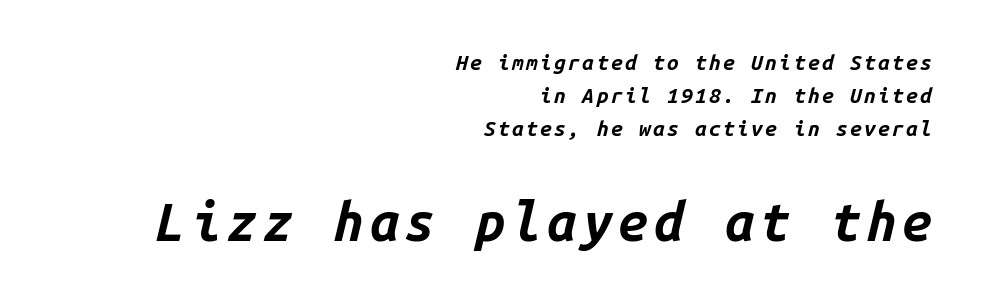
{"italic": "yes", "lean": "right", "slant_degrees": 14, "bold": "yes", "weight": "bold", "width": "normal", "stroke_contrast": "low", "x_height": "medium", "monospaced": "yes", "underline": "no", "align": "right", "line_spacing": "normal", "line_spacing_ratio": 1.57, "larger_block": "second", "size_ratio": 2.52, "glyph_px": 53}
